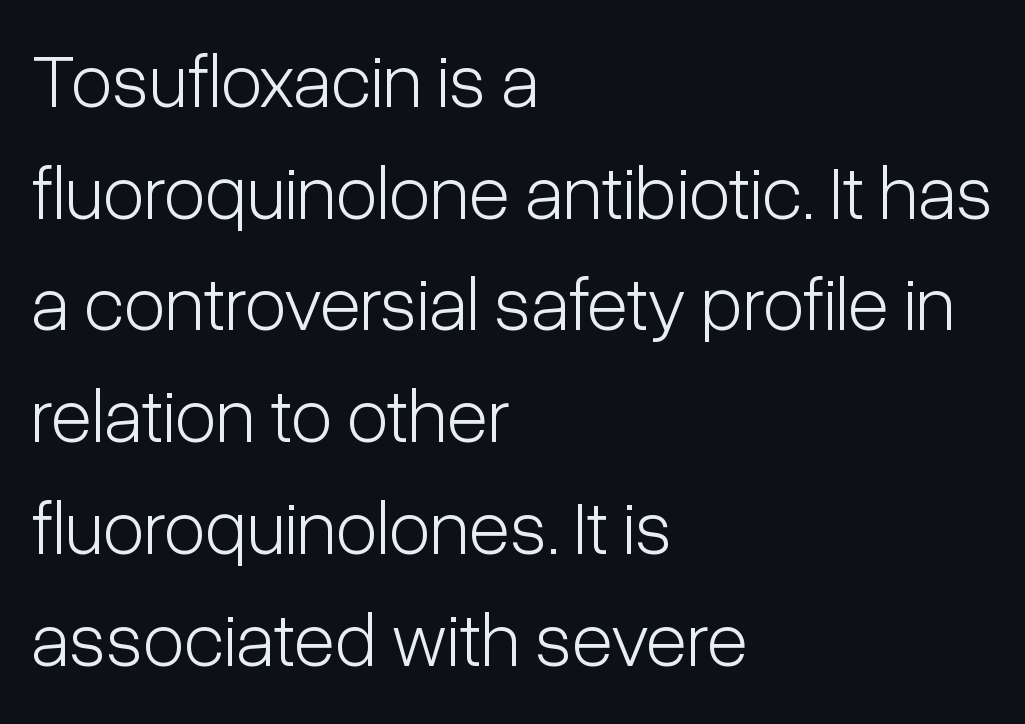
The image shows 76 px light, condensed sans-serif type, upright; set left-aligned, normal line spacing (1.47x), normal letter spacing, not underlined; low stroke contrast and a medium x-height.
